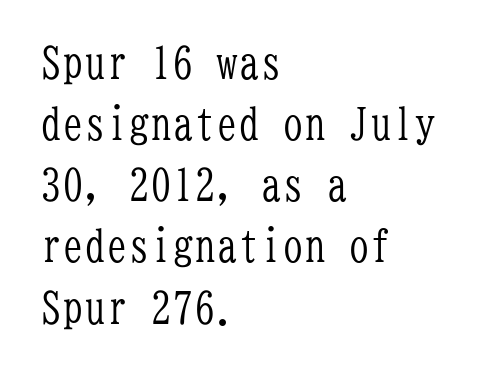
The image shows 44 px light, condensed serif type, upright, monospaced; set left-aligned, normal line spacing (1.39x), normal letter spacing, not underlined; low stroke contrast and a medium x-height.
